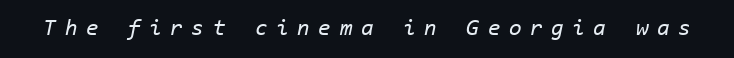
Q: Is the text bold? A: No.
Q: Is the text italic (slanted)? A: Yes, it leans right by about 11 degrees.
Q: Is the text underlined? A: No.
Q: Is the spacing between letters normal or unusually wide? A: Unusually wide.
